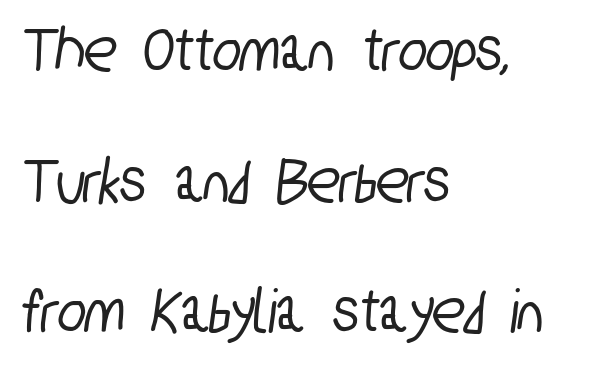
Q: Is the typeface a serif or a sans-serif typeface? A: Sans-serif.
Q: Is the text underlined? A: No.
Q: How is the paragraph aligned? A: Left-aligned.
Q: Is the spacing between letters normal or unusually wide? A: Normal.
Q: Is the spacing between lines tight, normal or loose? A: Loose.
Q: Width (condensed, normal, or wide)? A: Condensed.
Q: Stroke contrast? A: Low.
Q: x-height? A: Medium.
Q: Monospaced? A: No.
